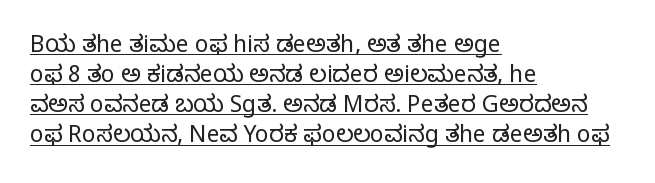
Q: Is the text bold? A: No.
Q: Is the text italic (slanted)? A: No, it is upright.
Q: Is the text underlined? A: Yes.
Q: How is the paragraph aligned? A: Left-aligned.
Q: Is the spacing between letters normal or unusually wide? A: Normal.
Q: Is the spacing between lines tight, normal or loose? A: Normal.
